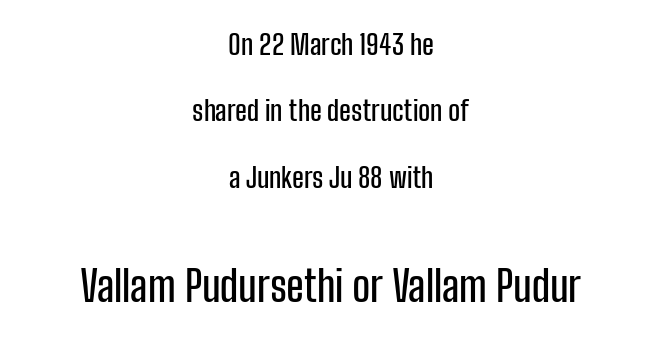
Q: Is the text italic (slanted)? A: No, it is upright.
Q: Is the typeface a serif or a sans-serif typeface? A: Sans-serif.
Q: Is the text underlined? A: No.
Q: How is the paragraph aligned? A: Centered.
Q: Is the spacing between letters normal or unusually wide? A: Normal.
Q: Is the spacing between lines tight, normal or loose? A: Loose.
Q: Which block of text is set in a larger size, the first (top) or the second (bottom)? A: The second (bottom) one.
Q: Width (condensed, normal, or wide)? A: Condensed.
Q: Stroke contrast? A: Low.
Q: x-height? A: Medium.
Q: Monospaced? A: No.
